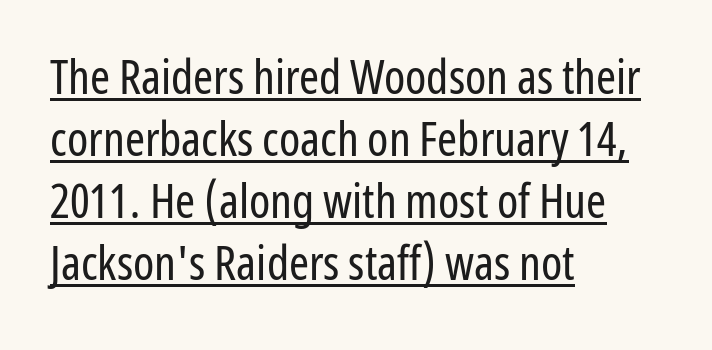
Is this a heavy cut? Hardly; it is regular or lighter. Proportional: the letters do not fall into vertical columns. The gaps between neighbouring characters are ordinary and unremarkable. The characters display no serif detailing; their extremities are plain.
